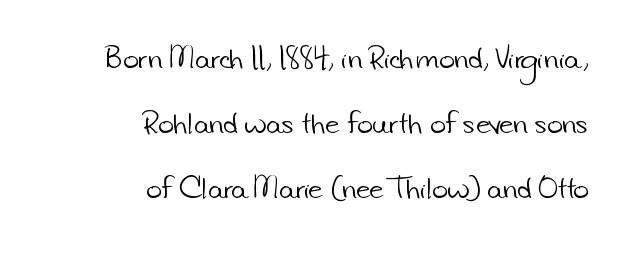
The image shows 27 px text type; set right-aligned, loose line spacing (2.4x), normal letter spacing, not underlined.
